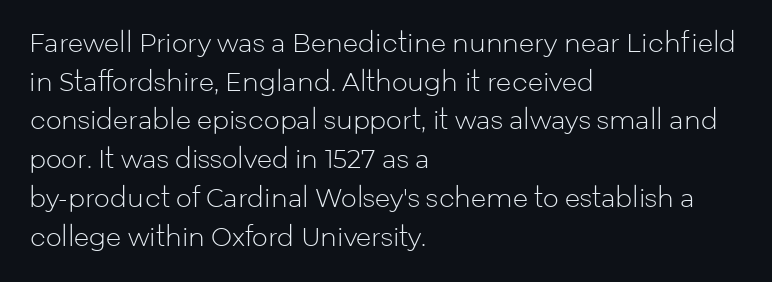
{"italic": "no", "bold": "no", "underline": "no", "align": "left", "line_spacing": "normal", "line_spacing_ratio": 1.55, "letter_spacing": "normal", "letter_spacing_em": 0.0, "glyph_px": 25}
